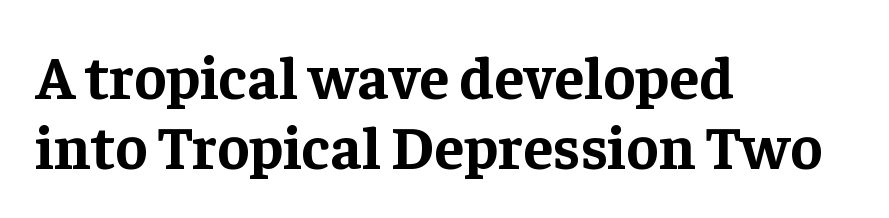
The image shows 61 px bold serif type, upright; set left-aligned, tight line spacing (1.14x), normal letter spacing, not underlined; low stroke contrast and a medium x-height.
